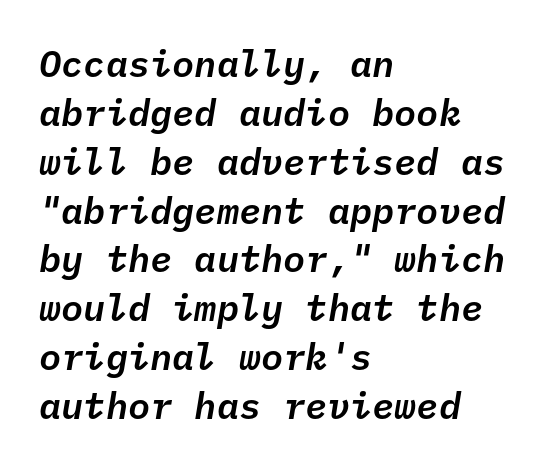
How are the letters spaced? Ordinarily, with no added tracking. The space directly below the letters is spotless. In terms of leading, this rendering sits right in the middle. The specimen reads as italic at a glance. Fixed-width glyphs throughout — classic coding-font behaviour.
